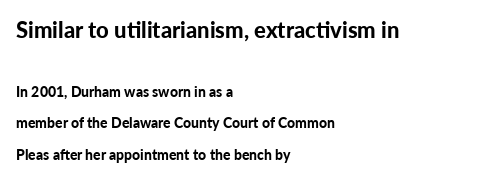
Quick note: underline off. No italicization has been applied; the sample stays upright. Top chunk: large. Bottom chunk: small. This sample trades compactness for vertical openness between lines. The tracking reads as untouched default to a designer's eye. Reading down the block, your eye returns to a fixed left position each line.
